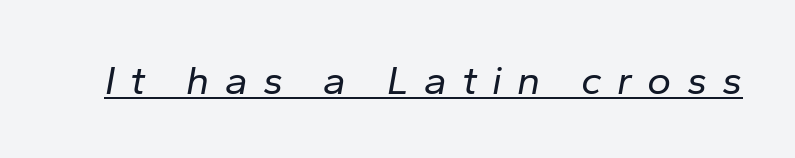
Q: Is the text bold? A: No.
Q: Is the text italic (slanted)? A: Yes, it leans right by about 10 degrees.
Q: Is the text underlined? A: Yes.
Q: Is the spacing between letters normal or unusually wide? A: Unusually wide.
Q: Width (condensed, normal, or wide)? A: Normal.
Q: Stroke contrast? A: Low.
Q: x-height? A: Medium.
Q: Monospaced? A: No.
